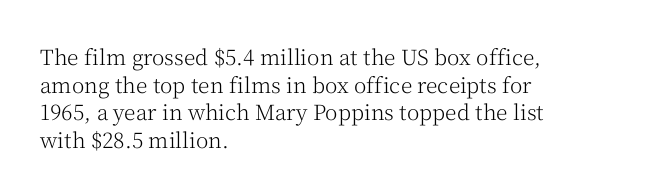
The image shows 21 px text type, upright; set left-aligned, normal line spacing (1.31x), normal letter spacing, not underlined.
